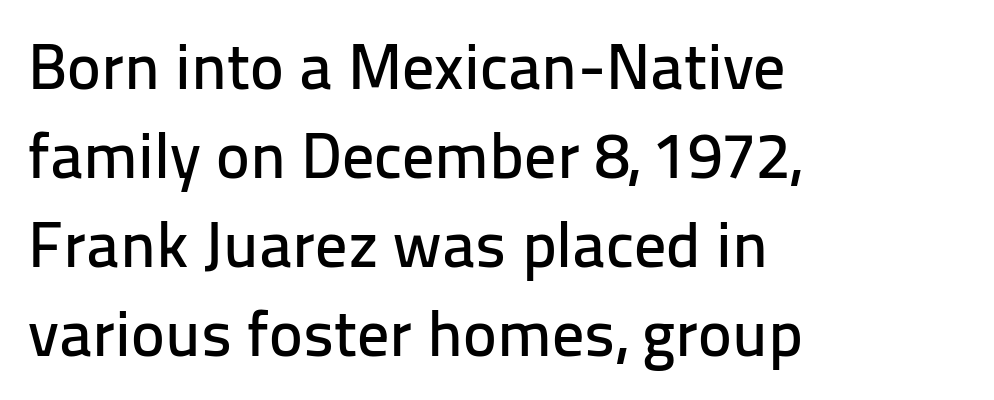
{"serif": "no", "italic": "no", "width": "normal", "stroke_contrast": "low", "x_height": "medium", "monospaced": "no", "underline": "no", "align": "left", "line_spacing": "normal", "line_spacing_ratio": 1.39, "letter_spacing": "normal", "letter_spacing_em": 0.0, "glyph_px": 64}
